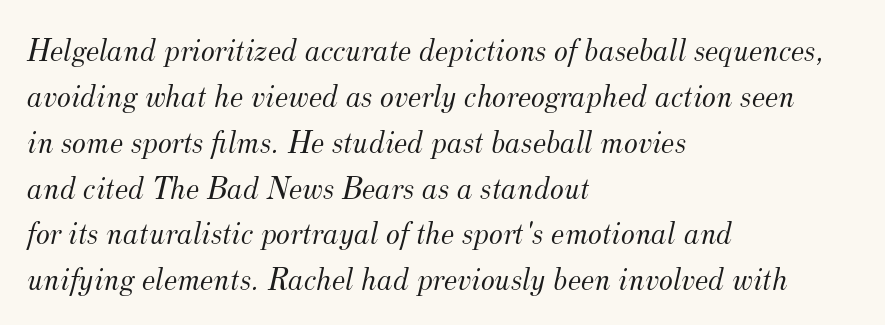
The image shows 33 px light serif type, italic (leaning right); set left-aligned, normal line spacing (1.39x), normal letter spacing, not underlined; medium stroke contrast and a small x-height.
